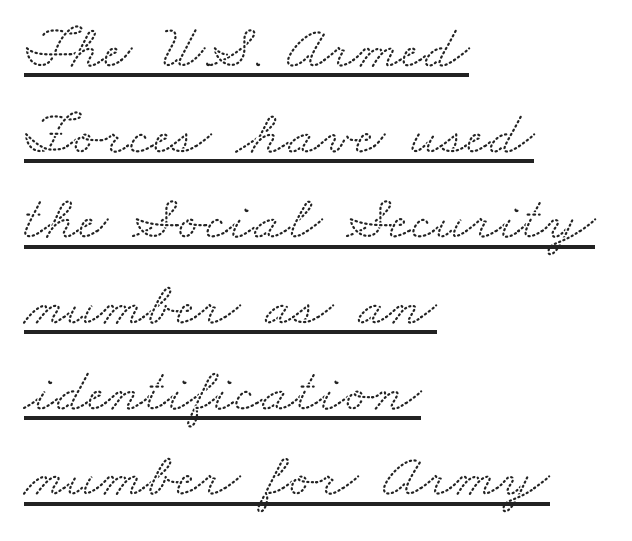
Q: Is the typeface a serif or a sans-serif typeface? A: Serif.
Q: Is the text underlined? A: Yes.
Q: How is the paragraph aligned? A: Left-aligned.
Q: Is the spacing between letters normal or unusually wide? A: Normal.
Q: Is the spacing between lines tight, normal or loose? A: Normal.
Q: Width (condensed, normal, or wide)? A: Wide.
Q: Stroke contrast? A: Low.
Q: x-height? A: Small.
Q: Monospaced? A: No.
